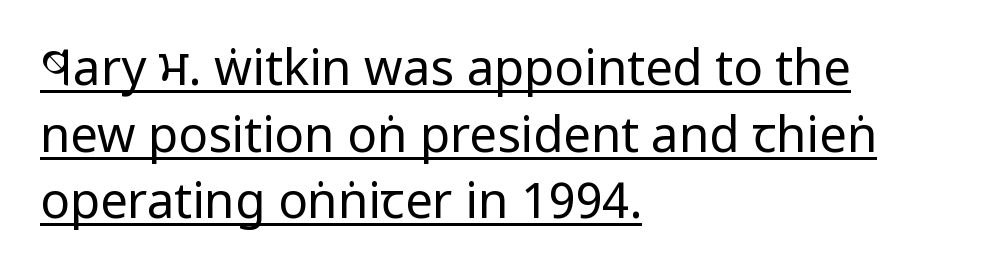
The image shows 49 px regular-weight, condensed sans-serif type, upright; set left-aligned, normal line spacing (1.36x), normal letter spacing, underlined; low stroke contrast and a large x-height.
